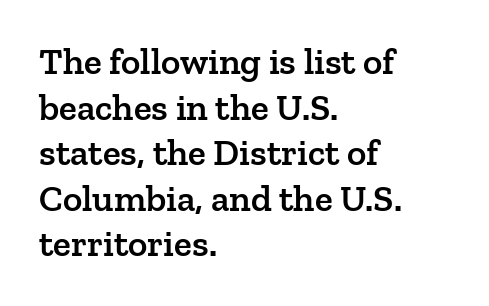
I'd call this a serif setting — the letters wear small feet. Caption: semibold face, moderately heavy strokes. In CSS terms this would be text-align: left. Think of a printed novel: that variable character pitch is what you see here.
